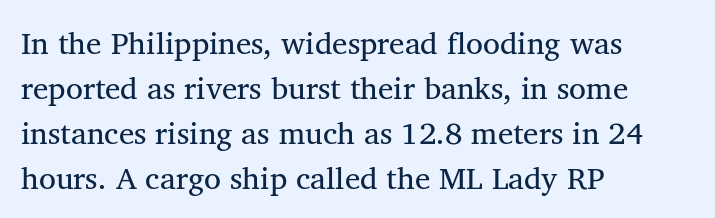
The line-height multiplier appears to be the usual default. Unlike a clean sans, this face finishes its strokes with serifs. Leftover space on each line is placed entirely after the last word. The specimen omits any rule beneath the text block's lines.
